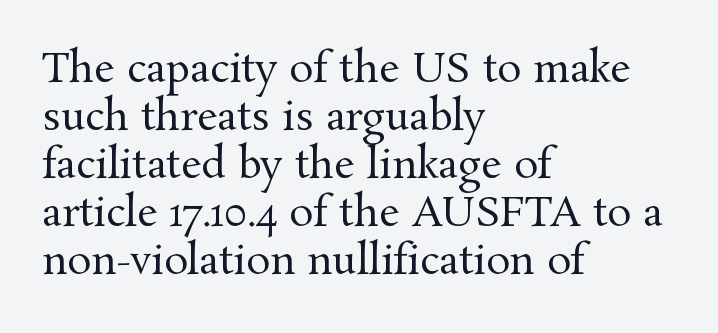
The image shows 40 px regular-weight serif type, upright; set left-aligned, line spacing 1.2x, normal letter spacing, not underlined; medium stroke contrast and a medium x-height.
